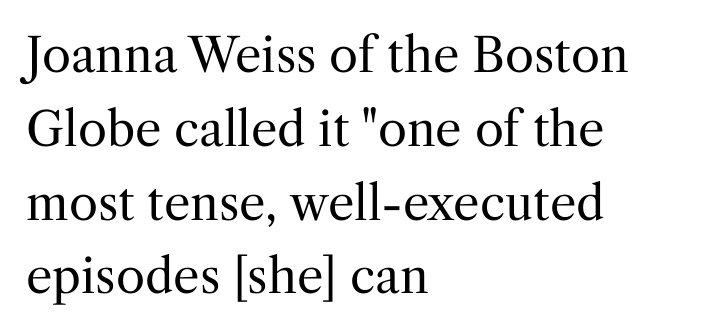
The image shows 47 px regular-weight serif type, upright; set left-aligned, normal line spacing (1.57x), normal letter spacing, not underlined; medium stroke contrast and a medium x-height.
